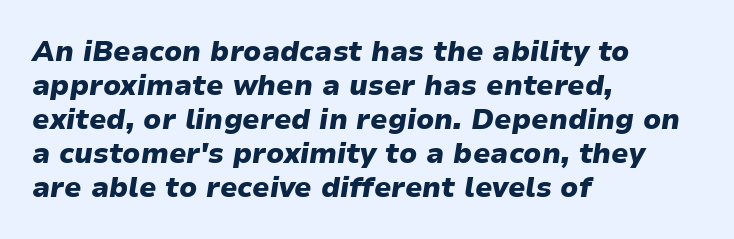
Q: Is the text bold? A: Yes.
Q: Is the text italic (slanted)? A: Yes, it leans right by about 9 degrees.
Q: Is the text underlined? A: No.
Q: How is the paragraph aligned? A: Left-aligned.
Q: Is the spacing between letters normal or unusually wide? A: Normal.
Q: Width (condensed, normal, or wide)? A: Normal.
Q: Stroke contrast? A: Low.
Q: x-height? A: Medium.
Q: Monospaced? A: No.
